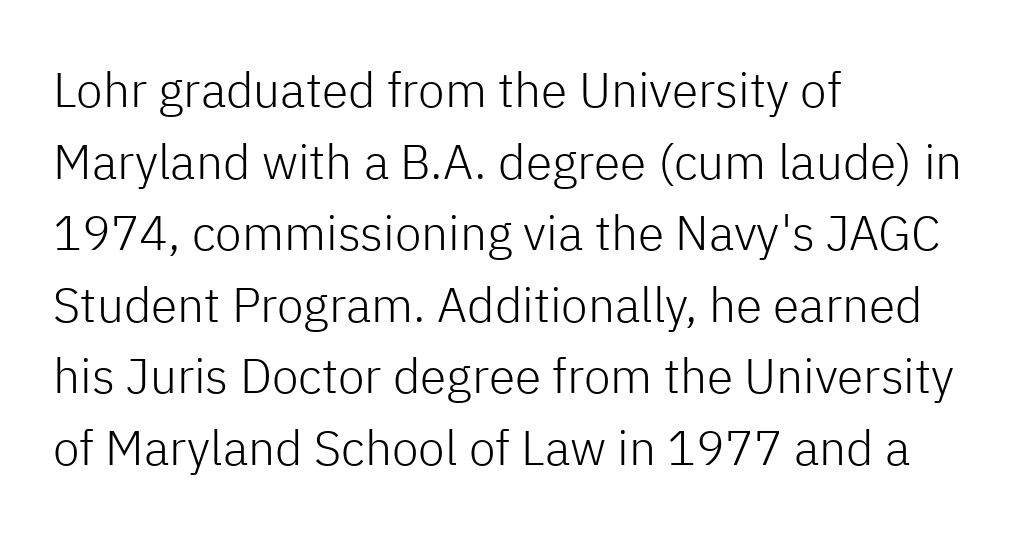
Check the space under the baseline: it is left empty. Think standard paragraph weight, or any step lighter than that. Regarding serifs, this sample does without them. No extra tracking has been applied to these lines. A roman cut, with each character standing at attention. Is this a fixed-width face? No — the glyphs have proportional, varying widths.
